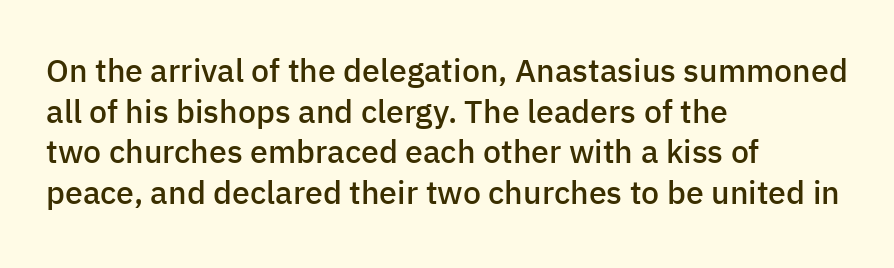
The image shows 32 px semibold sans-serif type, upright; set left-aligned, normal line spacing (1.27x), normal letter spacing, not underlined; low stroke contrast and a medium x-height.
